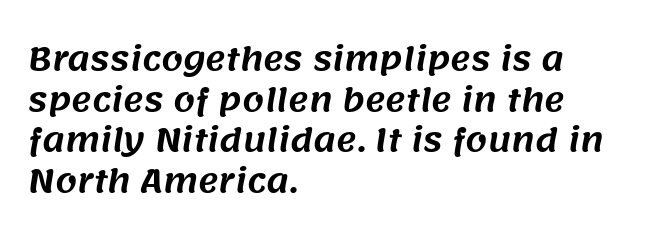
The image shows 31 px sans-serif type; set left-aligned, normal line spacing (1.31x), normal letter spacing, not underlined; medium stroke contrast and a large x-height.
